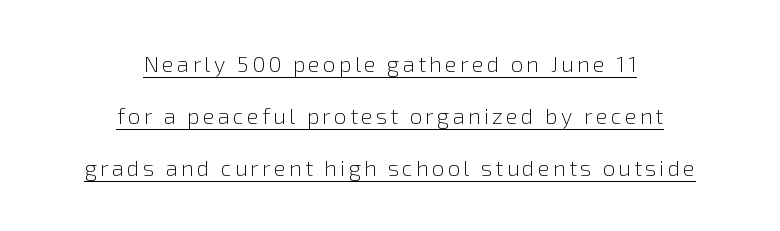
Q: Is the text bold? A: No.
Q: Is the text italic (slanted)? A: No, it is upright.
Q: Is the text underlined? A: Yes.
Q: How is the paragraph aligned? A: Centered.
Q: Is the spacing between lines tight, normal or loose? A: Loose.
